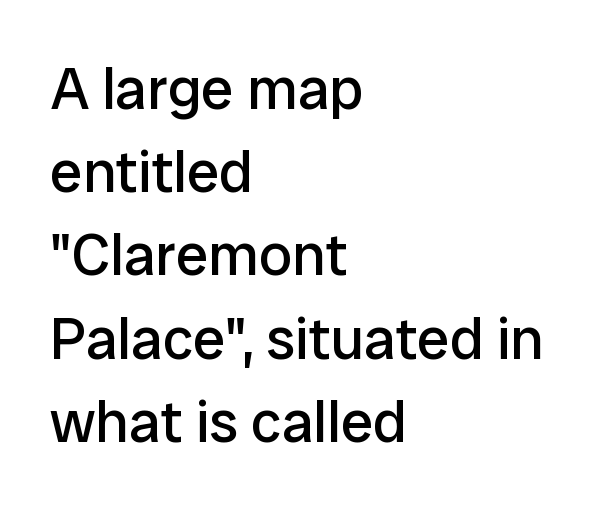
The image shows 59 px regular-weight sans-serif type, upright; set left-aligned, normal line spacing (1.41x), normal letter spacing, not underlined; low stroke contrast and a medium x-height.
